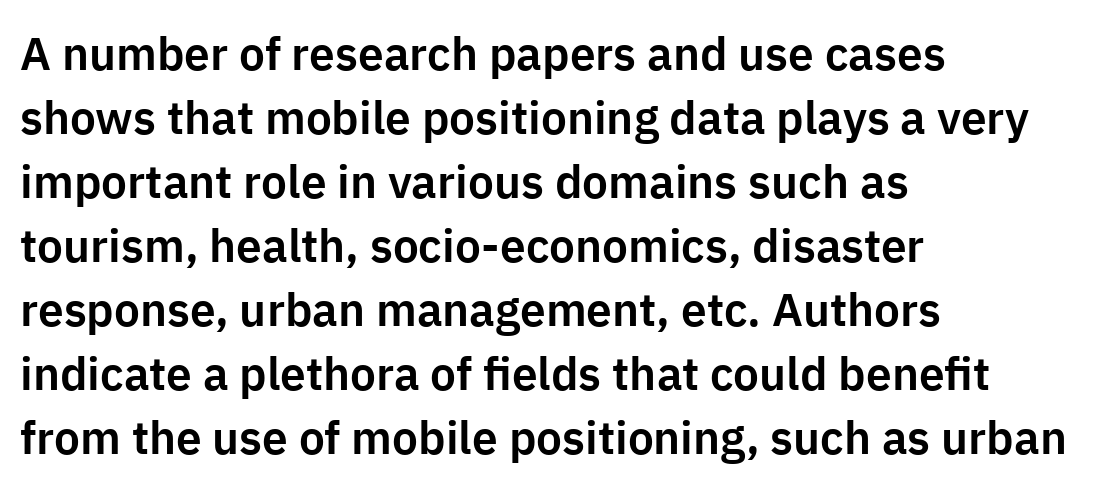
Q: Is the text italic (slanted)? A: No, it is upright.
Q: Is the typeface a serif or a sans-serif typeface? A: Sans-serif.
Q: Is the text underlined? A: No.
Q: How is the paragraph aligned? A: Left-aligned.
Q: Is the spacing between letters normal or unusually wide? A: Normal.
Q: Is the spacing between lines tight, normal or loose? A: Normal.
Q: Width (condensed, normal, or wide)? A: Normal.
Q: Stroke contrast? A: Low.
Q: x-height? A: Medium.
Q: Monospaced? A: No.
